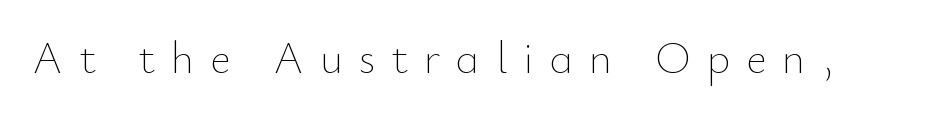
{"italic": "no", "bold": "no", "weight": "thin", "width": "normal", "stroke_contrast": "low", "x_height": "small", "monospaced": "no", "underline": "no", "letter_spacing": "wide", "letter_spacing_em": 0.35, "glyph_px": 45}
